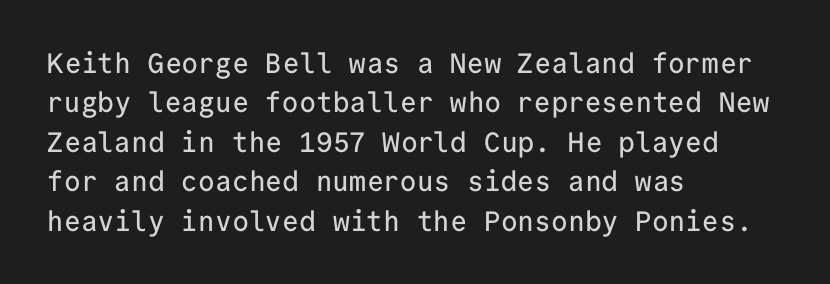
{"serif": "no", "italic": "no", "width": "normal", "stroke_contrast": "low", "x_height": "medium", "monospaced": "yes", "underline": "no", "align": "left", "line_spacing": "normal", "line_spacing_ratio": 1.41, "letter_spacing": "normal", "letter_spacing_em": 0.0, "glyph_px": 28}
